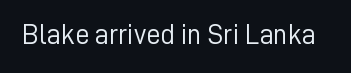
The image shows 28 px light sans-serif type, upright; set normal letter spacing, not underlined; low stroke contrast and a medium x-height.
